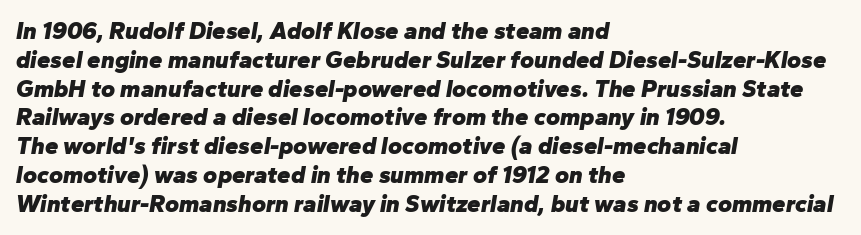
Q: Is the text bold? A: Yes.
Q: Is the text italic (slanted)? A: Yes, it leans right by about 10 degrees.
Q: Is the text underlined? A: No.
Q: How is the paragraph aligned? A: Left-aligned.
Q: Is the spacing between letters normal or unusually wide? A: Normal.
